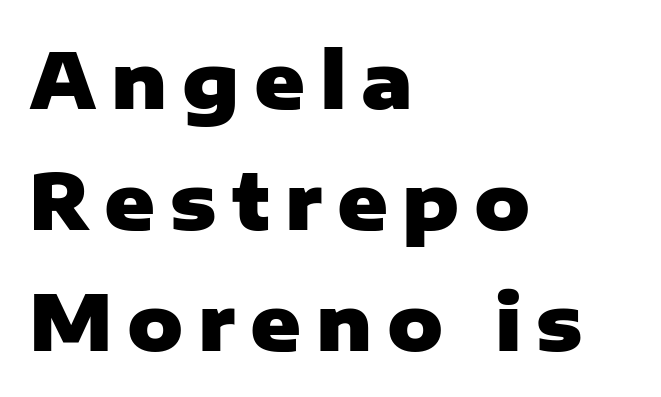
The image shows 77 px heavy sans-serif type, upright; set left-aligned, normal line spacing (1.57x), not underlined; low stroke contrast and a medium x-height.
